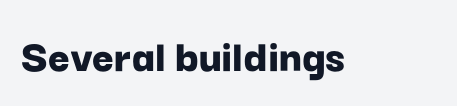
The image shows 47 px bold sans-serif type, upright; set normal letter spacing, not underlined; low stroke contrast and a medium x-height.
